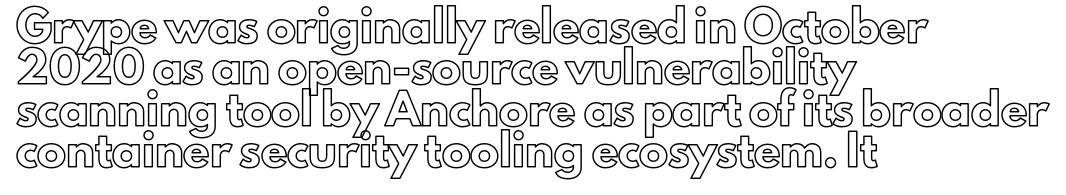
Q: Is the text italic (slanted)? A: No, it is upright.
Q: Is the text underlined? A: No.
Q: How is the paragraph aligned? A: Left-aligned.
Q: Is the spacing between letters normal or unusually wide? A: Normal.
Q: Is the spacing between lines tight, normal or loose? A: Normal.
Q: Width (condensed, normal, or wide)? A: Normal.
Q: x-height? A: Small.
Q: Monospaced? A: No.
